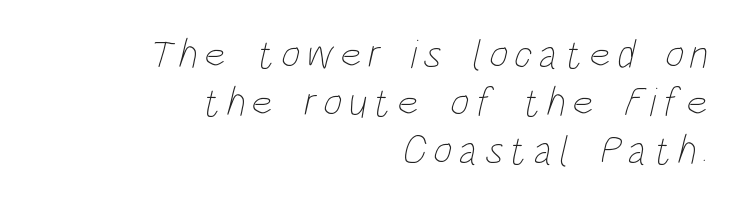
The image shows 41 px thin, condensed type; set right-aligned, line spacing 1.17x, not underlined; low stroke contrast and a large x-height.
